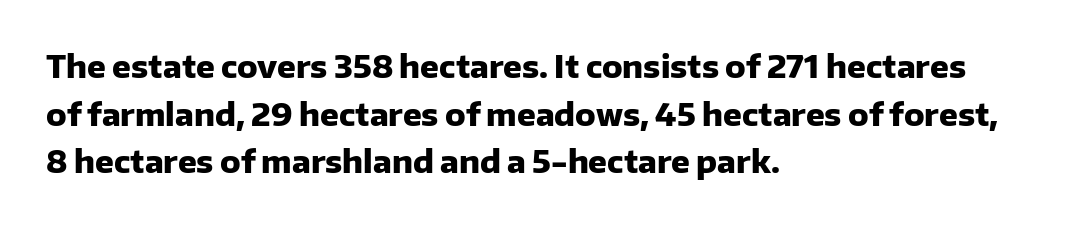
The image shows 31 px heavy sans-serif type, upright; set left-aligned, normal line spacing (1.54x), normal letter spacing, not underlined; low stroke contrast and a medium x-height.
